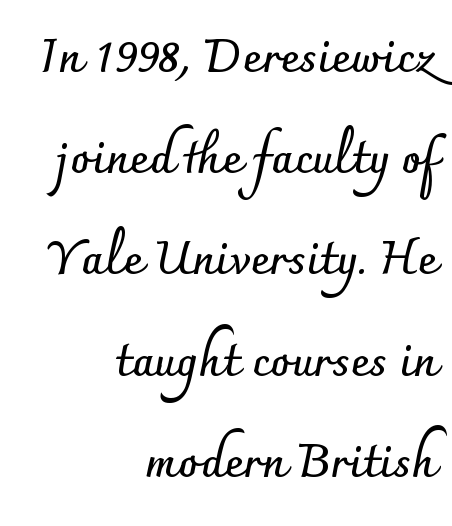
Only glyphs here, with clear space below each row. What's the leading like? Stretched, with rows far apart. I'd describe the lettering as bold — thick and assertive. Think of a printed novel: that variable character pitch is what you see here. No feet cap the strokes, marking this as sans-serif type. The letters sit at their default tracking, neither squeezed nor spread.
